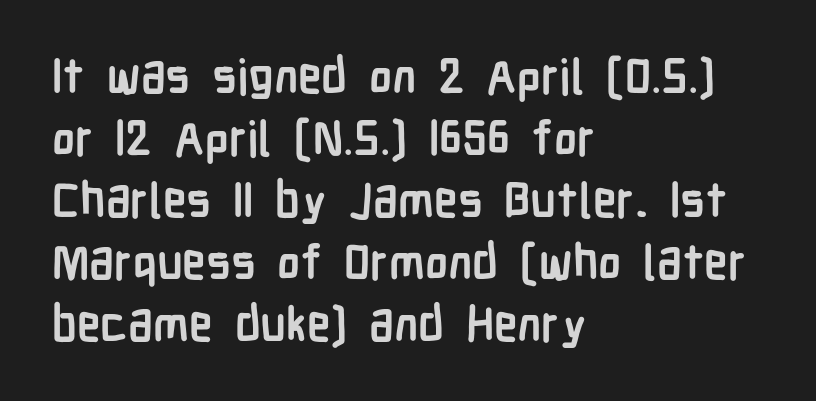
Q: Is the text bold? A: Yes.
Q: Is the text italic (slanted)? A: No, it is upright.
Q: Is the typeface a serif or a sans-serif typeface? A: Sans-serif.
Q: Is the text underlined? A: No.
Q: How is the paragraph aligned? A: Left-aligned.
Q: Is the spacing between letters normal or unusually wide? A: Normal.
Q: Is the spacing between lines tight, normal or loose? A: Normal.
Q: Width (condensed, normal, or wide)? A: Condensed.
Q: Stroke contrast? A: Low.
Q: x-height? A: Medium.
Q: Monospaced? A: No.
